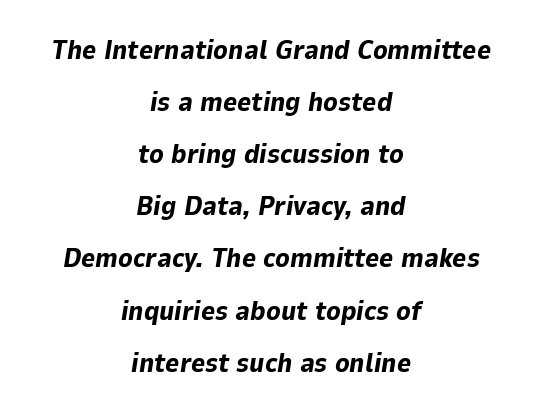
{"italic": "yes", "lean": "right", "slant_degrees": 9, "bold": "yes", "underline": "no", "align": "center", "line_spacing": "loose", "line_spacing_ratio": 1.93, "letter_spacing": "normal", "letter_spacing_em": 0.0, "glyph_px": 27}
